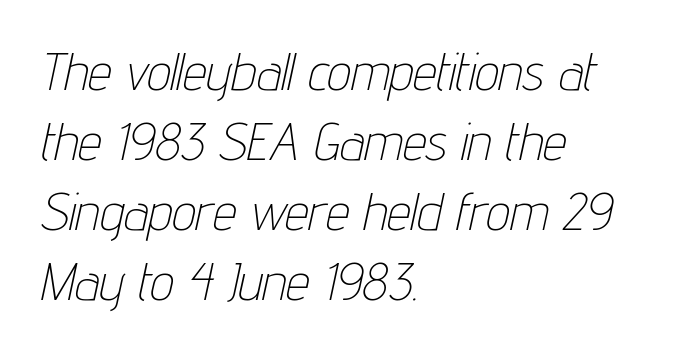
{"italic": "yes", "lean": "right", "slant_degrees": 12, "bold": "no", "weight": "thin", "width": "condensed", "stroke_contrast": "low", "x_height": "medium", "monospaced": "no", "underline": "no", "align": "left", "line_spacing": "normal", "line_spacing_ratio": 1.32, "letter_spacing": "normal", "letter_spacing_em": 0.0, "glyph_px": 53}
